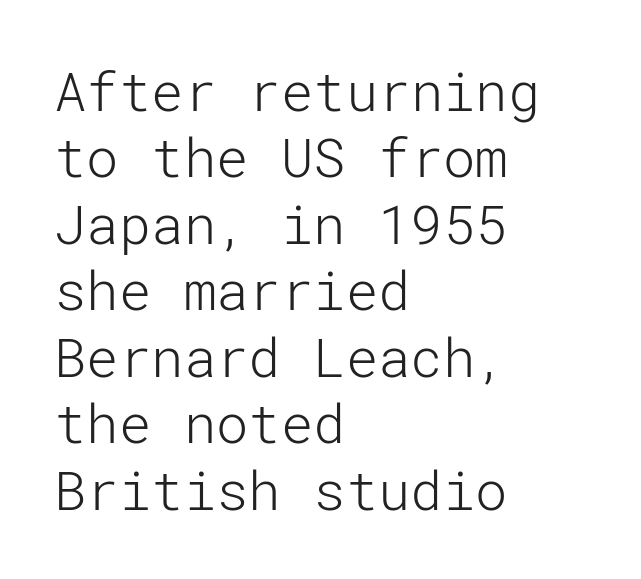
The image shows 54 px light sans-serif type, upright; set left-aligned, line spacing 1.23x, normal letter spacing, not underlined; low stroke contrast and a medium x-height.
